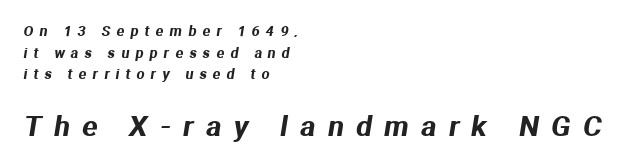
Q: Is the typeface a serif or a sans-serif typeface? A: Sans-serif.
Q: Is the text underlined? A: No.
Q: How is the paragraph aligned? A: Left-aligned.
Q: Is the spacing between letters normal or unusually wide? A: Unusually wide.
Q: Is the spacing between lines tight, normal or loose? A: Normal.
Q: Which block of text is set in a larger size, the first (top) or the second (bottom)? A: The second (bottom) one.
Q: Width (condensed, normal, or wide)? A: Normal.
Q: Stroke contrast? A: Medium.
Q: x-height? A: Medium.
Q: Monospaced? A: No.
